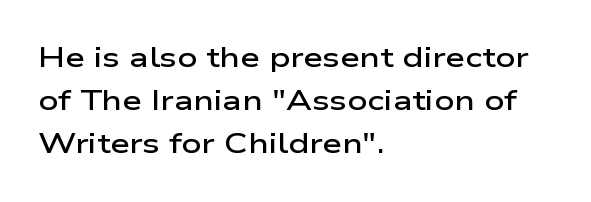
As a designer I'd log this as weight 600, semibold. The gaps between neighbouring characters are ordinary and unremarkable. The type sits square on the baseline with zero lean. Spacing verdict: proportional, widths tailored to each character. Beneath every word, the page is bare.
